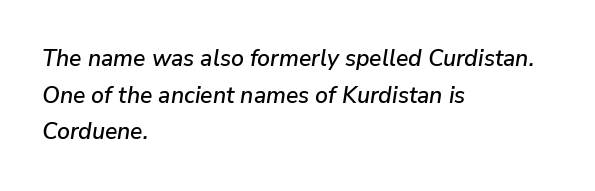
The image shows 23 px text type, italic (leaning right); set left-aligned, normal line spacing (1.59x), normal letter spacing, not underlined.
